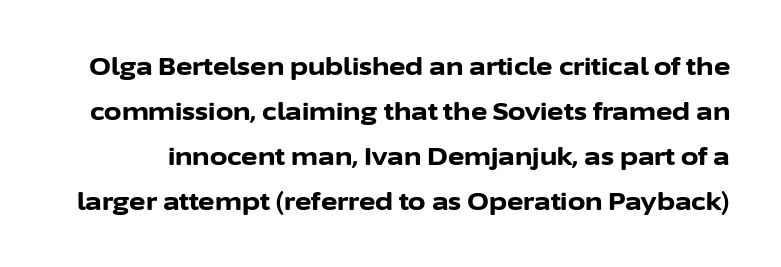
Q: Is the text bold? A: Yes.
Q: Is the text italic (slanted)? A: No, it is upright.
Q: Is the text underlined? A: No.
Q: Is the spacing between letters normal or unusually wide? A: Normal.
